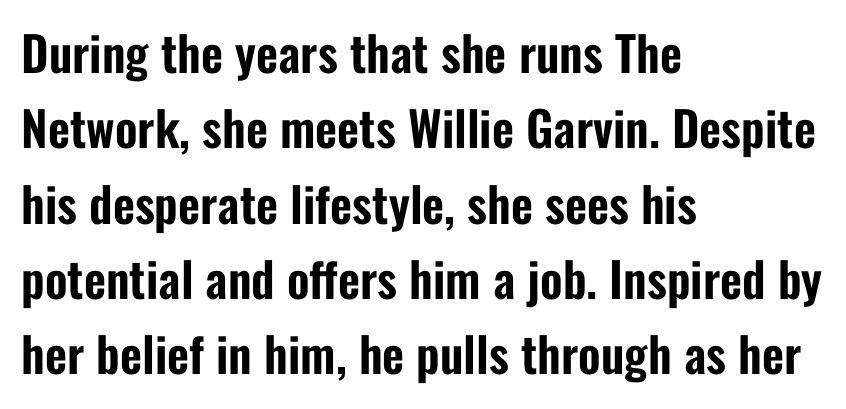
Q: Is the text italic (slanted)? A: No, it is upright.
Q: Is the typeface a serif or a sans-serif typeface? A: Sans-serif.
Q: Is the text underlined? A: No.
Q: How is the paragraph aligned? A: Left-aligned.
Q: Is the spacing between letters normal or unusually wide? A: Normal.
Q: Is the spacing between lines tight, normal or loose? A: Normal.
Q: Width (condensed, normal, or wide)? A: Condensed.
Q: Stroke contrast? A: Low.
Q: x-height? A: Medium.
Q: Monospaced? A: No.
